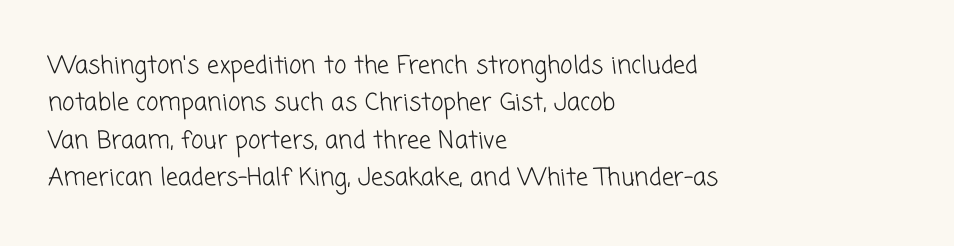
No letter is thick-stroked: the sample isn't bold. Descenders hang freely into open space. Leading: standard. Short note: letters normally spaced.
